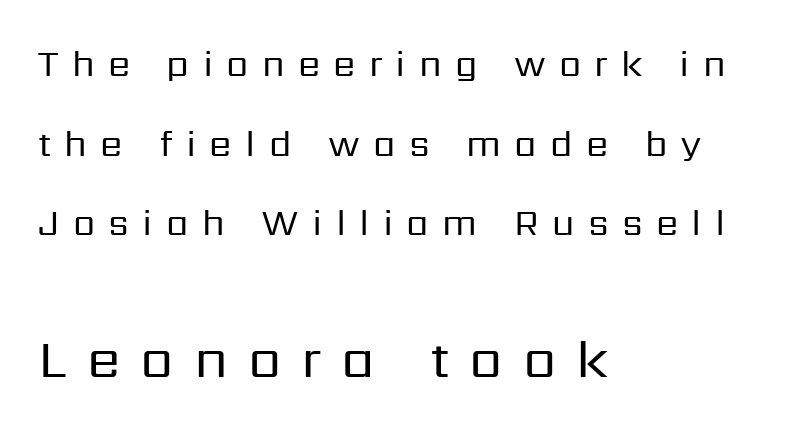
These lines were composed using upright roman letters. Bigger letters appear in the bottom chunk; the top chunk is reduced. The tracking reads as deliberately expanded to a designer's eye. Check the space under the baseline: it is left empty. This is not heavy type; no bold has been used.
